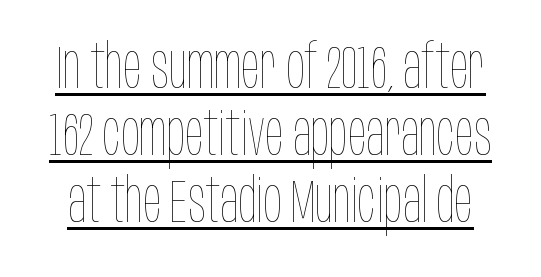
The sample's only ornament is a line tracing under the words. The letters stand upright; this is a roman face. Think standard paragraph weight, or any step lighter than that. Is there much room between lines? No — they nearly touch. The letterforms sit shoulder to shoulder at normal distance.
